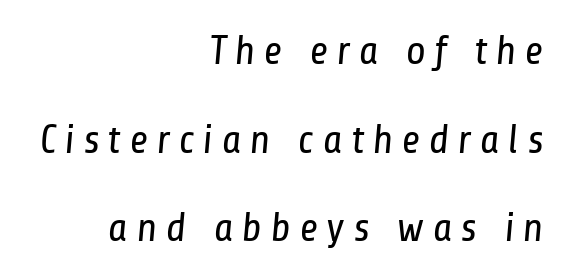
{"serif": "no", "bold": "no", "weight": "regular", "width": "condensed", "stroke_contrast": "low", "x_height": "medium", "monospaced": "no", "underline": "no", "align": "right", "line_spacing": "loose", "line_spacing_ratio": 2.16, "letter_spacing": "wide", "letter_spacing_em": 0.2, "glyph_px": 41}
